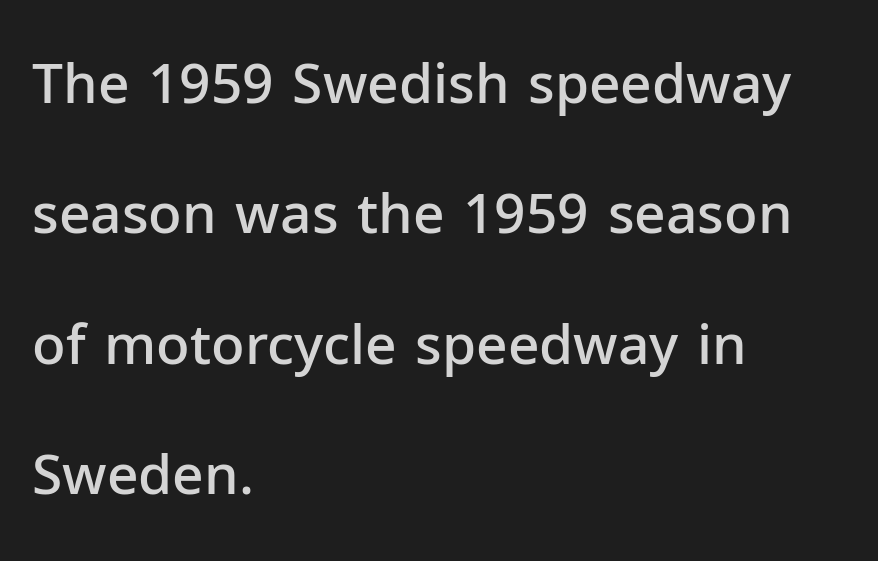
The image shows 55 px semibold sans-serif type, upright; set left-aligned, loose line spacing (2.37x), normal letter spacing, not underlined; low stroke contrast and a medium x-height.
